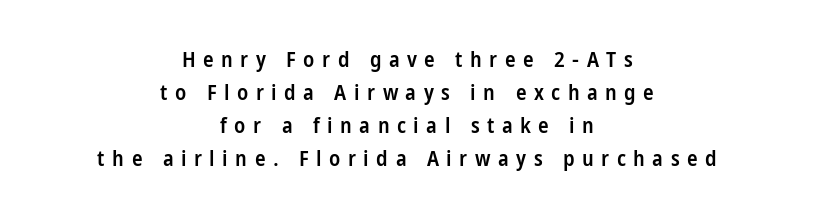
A somewhat darkened texture: the type is semibold rather than bold. Each row of text sits above clean, open space. Line spacing here is normal. Inter-character spacing is expanded well beyond the font's built-in metrics. Short and long lines alike share a common midpoint. Posture: upright roman.
